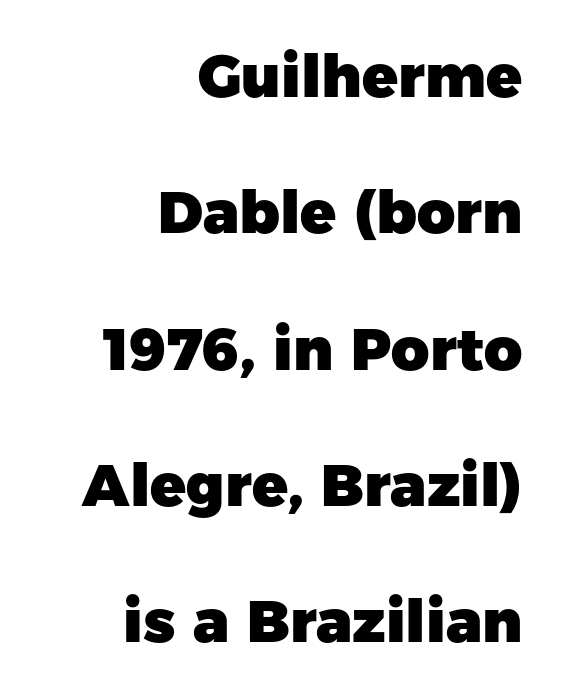
Students, observe: this is what heavily led, spacious text looks like. Visually the block forms a straight wall on the right and a jagged coastline on the left. Character widths vary here, with narrow letters taking less room than wide ones. Short note: letters normally spaced.
